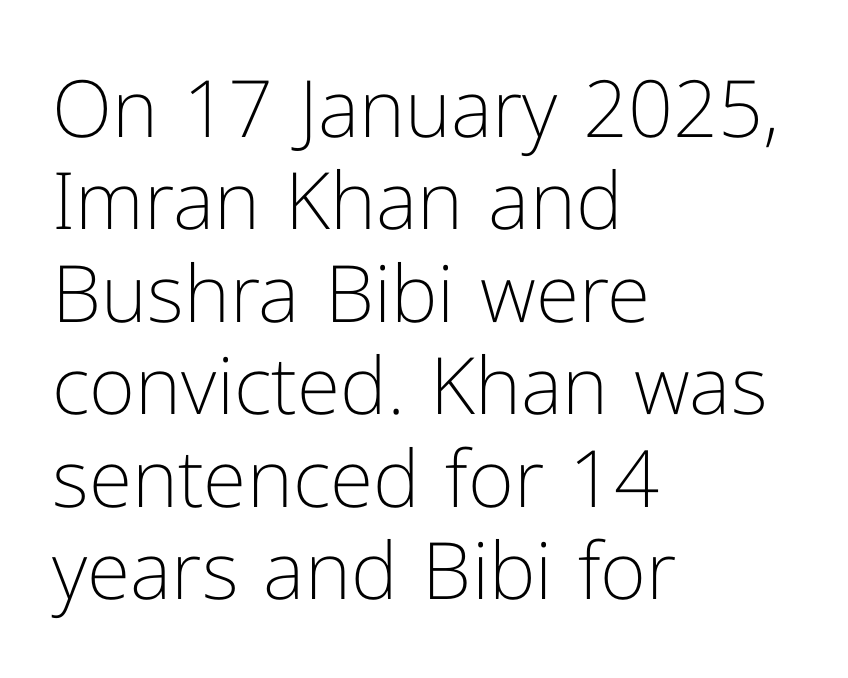
{"serif": "no", "italic": "no", "bold": "no", "weight": "light", "width": "normal", "stroke_contrast": "low", "x_height": "medium", "monospaced": "no", "underline": "no", "align": "left", "line_spacing_ratio": 1.17, "letter_spacing": "normal", "letter_spacing_em": 0.0, "glyph_px": 79}
